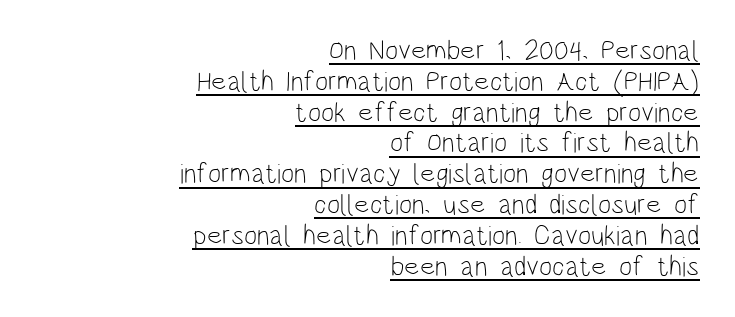
The image shows 28 px light, condensed sans-serif type, upright; set right-aligned, tight line spacing (1.1x), normal letter spacing, underlined; low stroke contrast and a large x-height.
